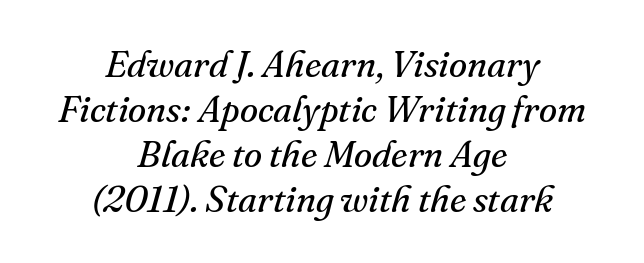
Caption: face not bold, strokes unweighted. Designer's note — italics engaged. Teacher's note: observe the equal gaps on both sides — that is centered alignment. Each letter's strokes conclude with small projecting serifs.
